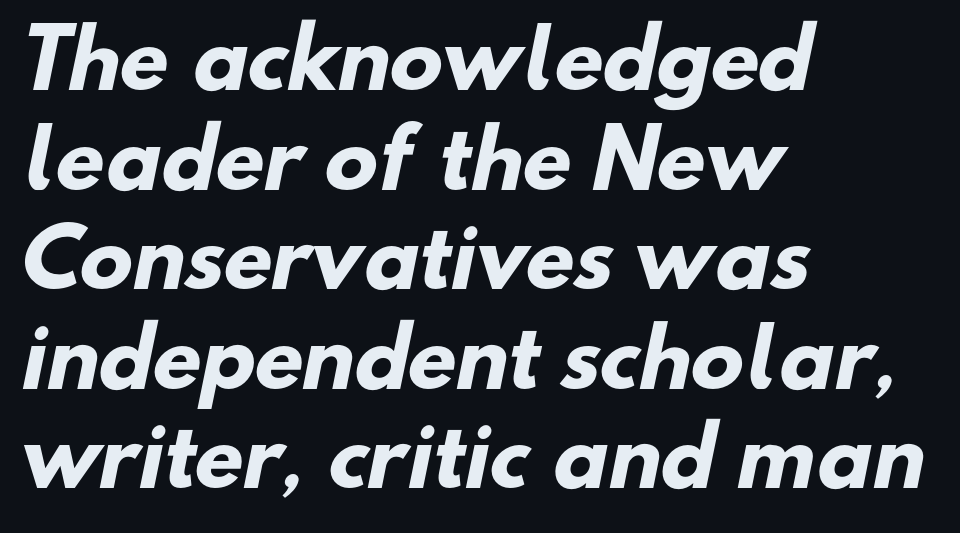
Q: Is the text bold? A: Yes.
Q: Is the typeface a serif or a sans-serif typeface? A: Sans-serif.
Q: Is the text underlined? A: No.
Q: How is the paragraph aligned? A: Left-aligned.
Q: Is the spacing between letters normal or unusually wide? A: Normal.
Q: Is the spacing between lines tight, normal or loose? A: Normal.
Q: Width (condensed, normal, or wide)? A: Normal.
Q: Stroke contrast? A: Low.
Q: x-height? A: Small.
Q: Monospaced? A: No.
